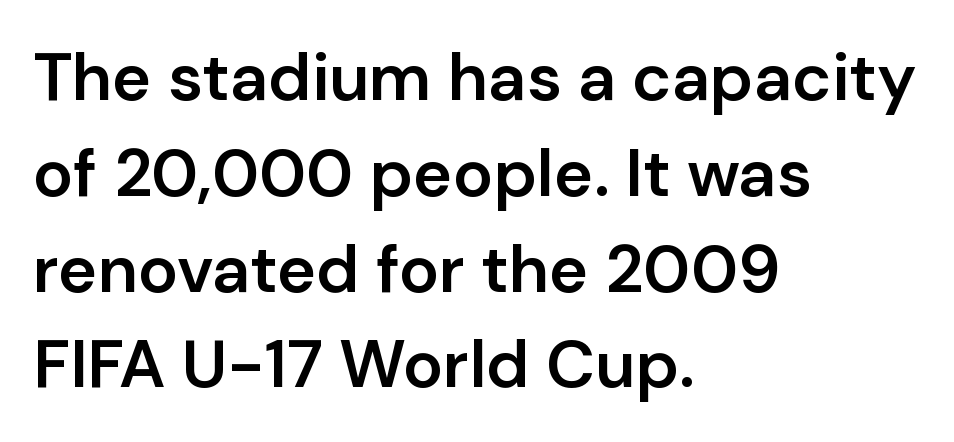
{"serif": "no", "italic": "no", "bold": "semi", "weight": "semibold", "width": "normal", "stroke_contrast": "low", "x_height": "medium", "monospaced": "no", "underline": "no", "align": "left", "line_spacing": "normal", "line_spacing_ratio": 1.43, "letter_spacing": "normal", "letter_spacing_em": 0.0, "glyph_px": 67}
